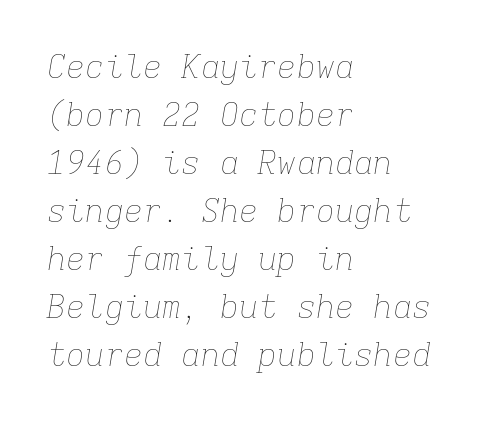
Horizontally, the lines are justified to the leading edge only. The foot of each line stays bare and open. Baseline-to-baseline distance is the conventional proportion of letter height. Do the characters align in a grid? Yes, the font is monospaced.
